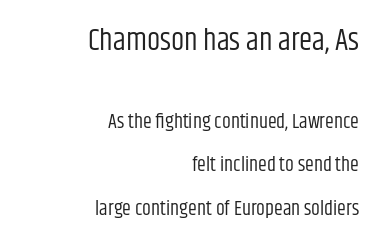
The image shows 30 px regular-weight, condensed sans-serif type, upright; set right-aligned, loose line spacing (2.17x), normal letter spacing, not underlined; the first (top) block is 1.5x larger; low stroke contrast and a large x-height.
